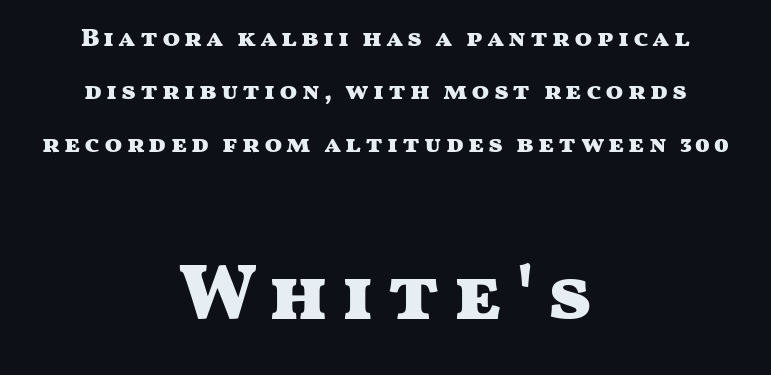
The image shows 79 px heavy, wide sans-serif type, upright; set centered, loose line spacing (2.03x), not underlined; the second (bottom) block is 3.04x larger; medium stroke contrast and a medium x-height.
